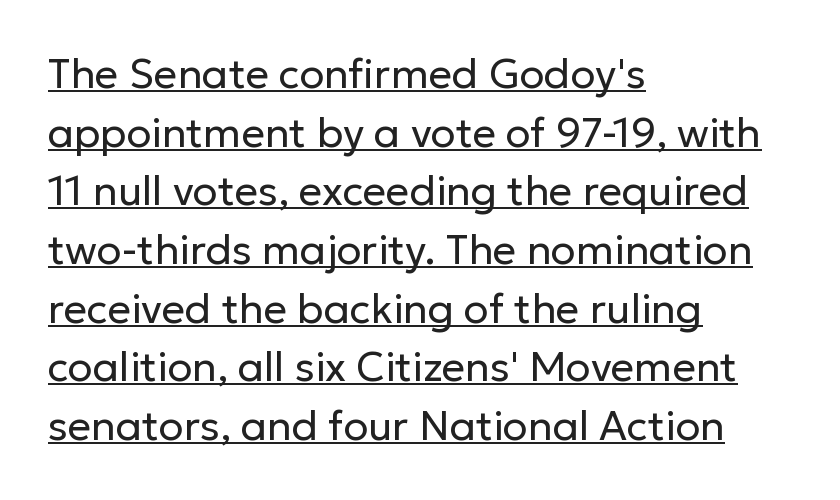
The image shows 41 px regular-weight sans-serif type, upright; set left-aligned, normal line spacing (1.43x), normal letter spacing, underlined; low stroke contrast and a medium x-height.
